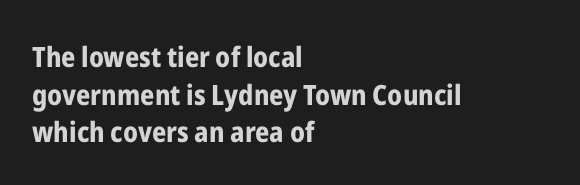
Q: Is the text bold? A: Yes.
Q: Is the text italic (slanted)? A: No, it is upright.
Q: Is the typeface a serif or a sans-serif typeface? A: Sans-serif.
Q: Is the text underlined? A: No.
Q: How is the paragraph aligned? A: Left-aligned.
Q: Is the spacing between letters normal or unusually wide? A: Normal.
Q: Is the spacing between lines tight, normal or loose? A: Normal.
Q: Width (condensed, normal, or wide)? A: Condensed.
Q: Stroke contrast? A: Low.
Q: x-height? A: Medium.
Q: Monospaced? A: No.
